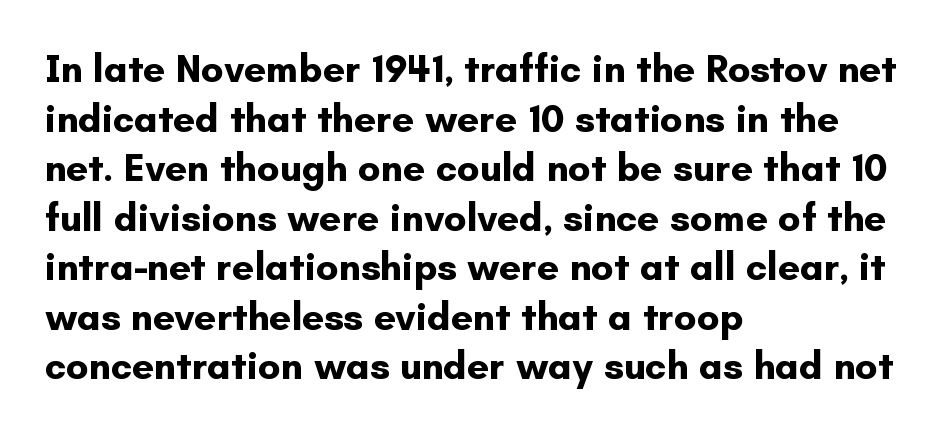
{"serif": "no", "italic": "no", "bold": "yes", "weight": "bold", "width": "normal", "stroke_contrast": "low", "x_height": "small", "monospaced": "no", "underline": "no", "align": "left", "line_spacing": "normal", "line_spacing_ratio": 1.27, "letter_spacing": "normal", "letter_spacing_em": 0.0, "glyph_px": 39}
